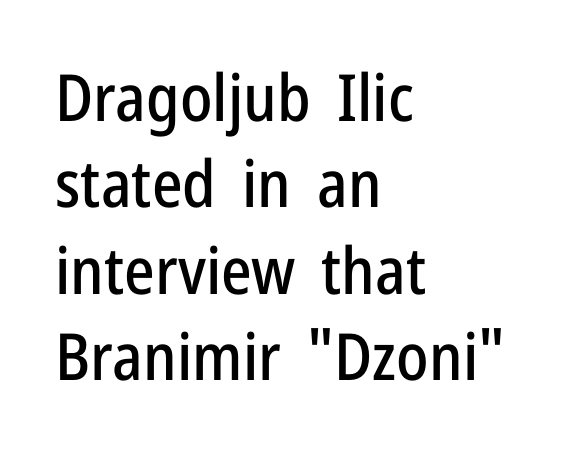
Each word holds together tightly as a unit, with standard inter-letter gaps. A student would call this left alignment; a typographer would say flush left, rag right. When letters stand straight like this, we call the style roman or upright. Normally led — the rows are evenly, conventionally spaced. Each letter's strokes conclude bluntly, with no projecting serifs. Character widths vary here, with narrow letters taking less room than wide ones.
